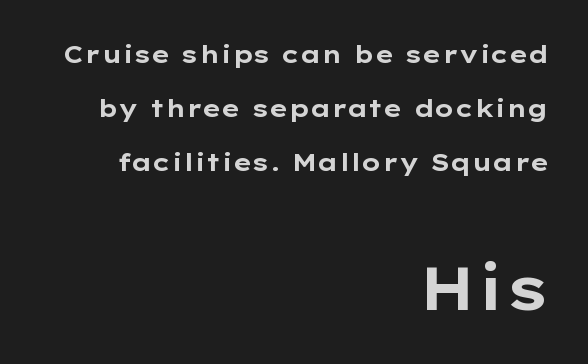
The rendering anchors every line to the right-hand side. You could call the tracking neutral — neither tight nor loose. Plenty of ink on the page — the face is bold. A typesetter would call this leading open, well beyond the default.
